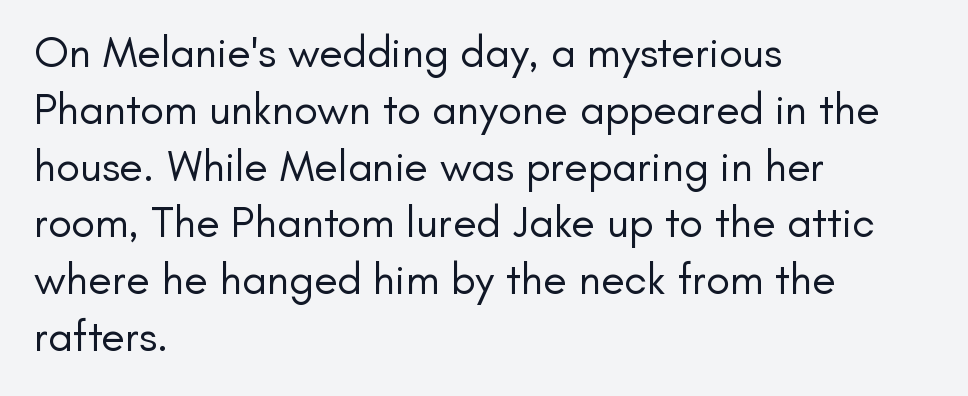
The image shows 44 px regular-weight sans-serif type, upright; set left-aligned, normal line spacing (1.29x), normal letter spacing, not underlined; low stroke contrast and a small x-height.
